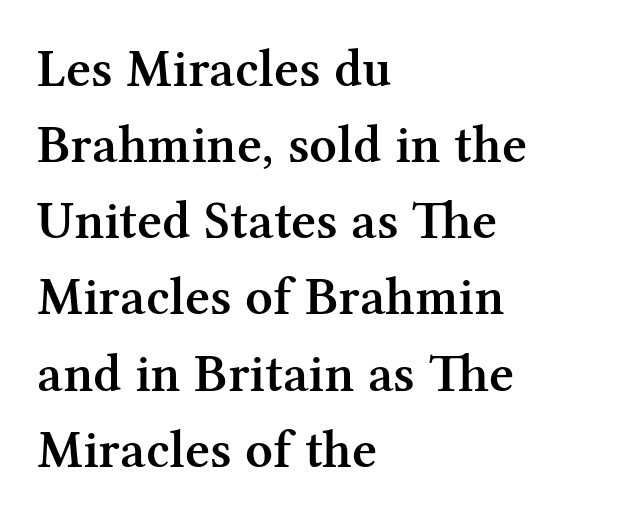
Q: Is the text bold? A: Semi-bold.
Q: Is the text italic (slanted)? A: No, it is upright.
Q: Is the typeface a serif or a sans-serif typeface? A: Serif.
Q: Is the text underlined? A: No.
Q: How is the paragraph aligned? A: Left-aligned.
Q: Is the spacing between letters normal or unusually wide? A: Normal.
Q: Is the spacing between lines tight, normal or loose? A: Normal.
Q: Width (condensed, normal, or wide)? A: Normal.
Q: Stroke contrast? A: Medium.
Q: x-height? A: Medium.
Q: Monospaced? A: No.
